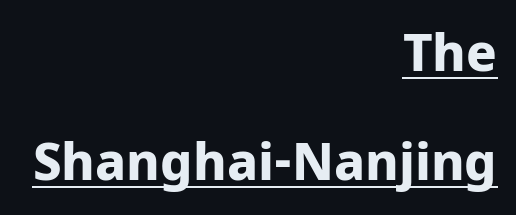
Q: Is the text bold? A: Yes.
Q: Is the text italic (slanted)? A: No, it is upright.
Q: Is the typeface a serif or a sans-serif typeface? A: Sans-serif.
Q: Is the text underlined? A: Yes.
Q: How is the paragraph aligned? A: Right-aligned.
Q: Is the spacing between letters normal or unusually wide? A: Normal.
Q: Is the spacing between lines tight, normal or loose? A: Loose.
Q: Width (condensed, normal, or wide)? A: Normal.
Q: Stroke contrast? A: Low.
Q: x-height? A: Medium.
Q: Monospaced? A: No.
